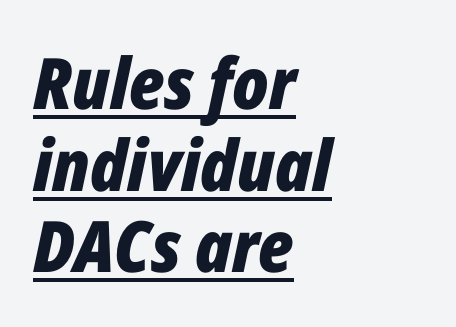
Q: Is the text bold? A: Yes.
Q: Is the text italic (slanted)? A: Yes, it leans right by about 12 degrees.
Q: Is the text underlined? A: Yes.
Q: How is the paragraph aligned? A: Left-aligned.
Q: Is the spacing between letters normal or unusually wide? A: Normal.
Q: Is the spacing between lines tight, normal or loose? A: Tight.
Q: Width (condensed, normal, or wide)? A: Condensed.
Q: Stroke contrast? A: Low.
Q: x-height? A: Medium.
Q: Monospaced? A: No.
